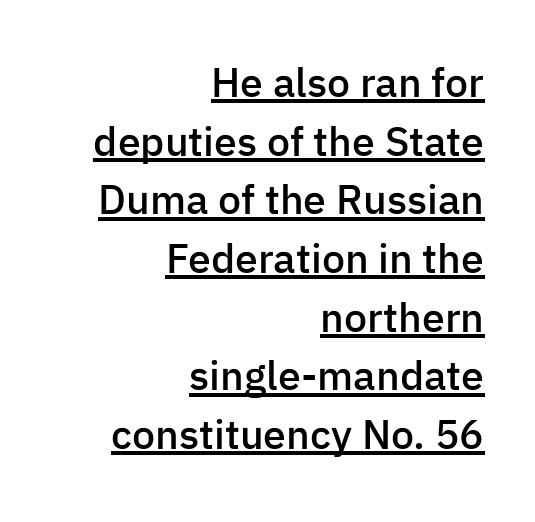
{"serif": "no", "italic": "no", "bold": "semi", "weight": "semibold", "width": "normal", "stroke_contrast": "low", "x_height": "medium", "monospaced": "no", "underline": "yes", "align": "right", "line_spacing": "normal", "line_spacing_ratio": 1.43, "letter_spacing": "normal", "letter_spacing_em": 0.0, "glyph_px": 41}
